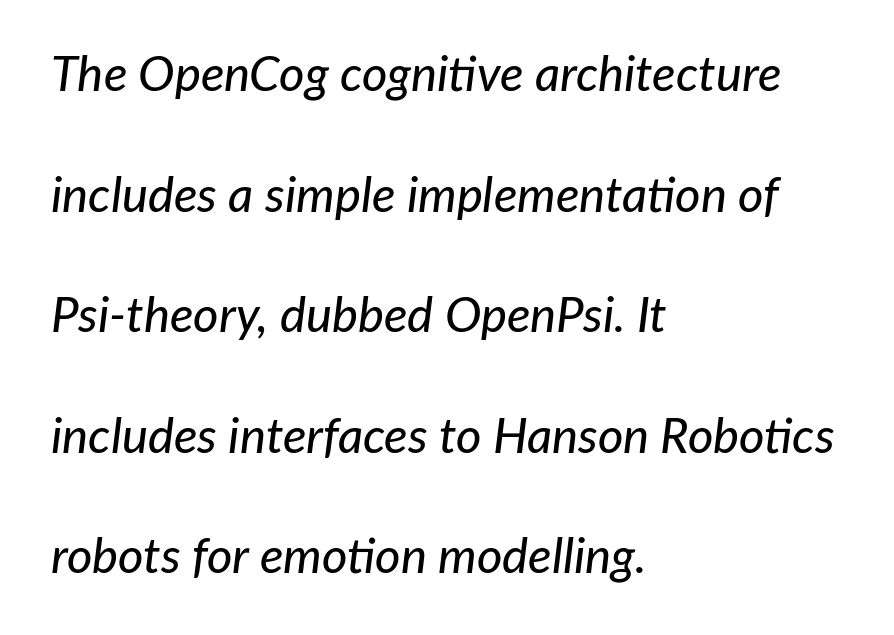
{"italic": "yes", "lean": "right", "slant_degrees": 7, "width": "normal", "stroke_contrast": "low", "x_height": "medium", "monospaced": "no", "underline": "no", "align": "left", "line_spacing": "loose", "line_spacing_ratio": 2.46, "letter_spacing": "normal", "letter_spacing_em": 0.0, "glyph_px": 49}
